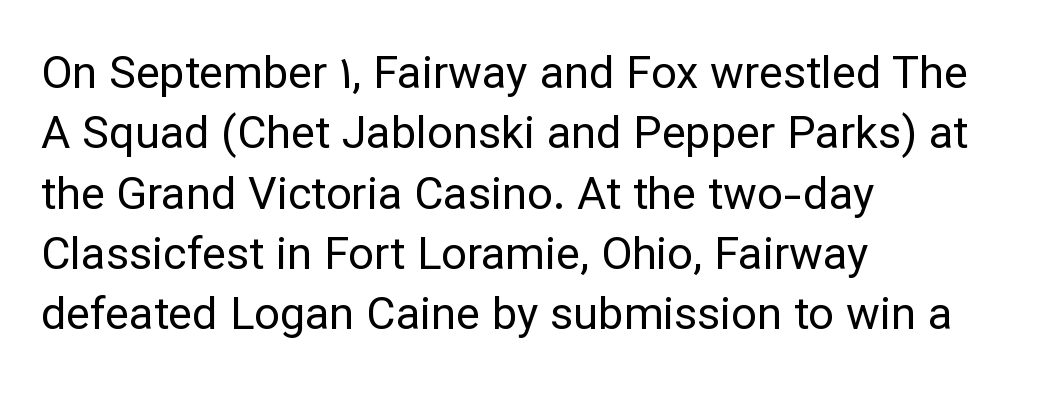
The image shows 45 px regular-weight sans-serif type, upright; set left-aligned, normal line spacing (1.34x), normal letter spacing, not underlined; low stroke contrast and a medium x-height.
